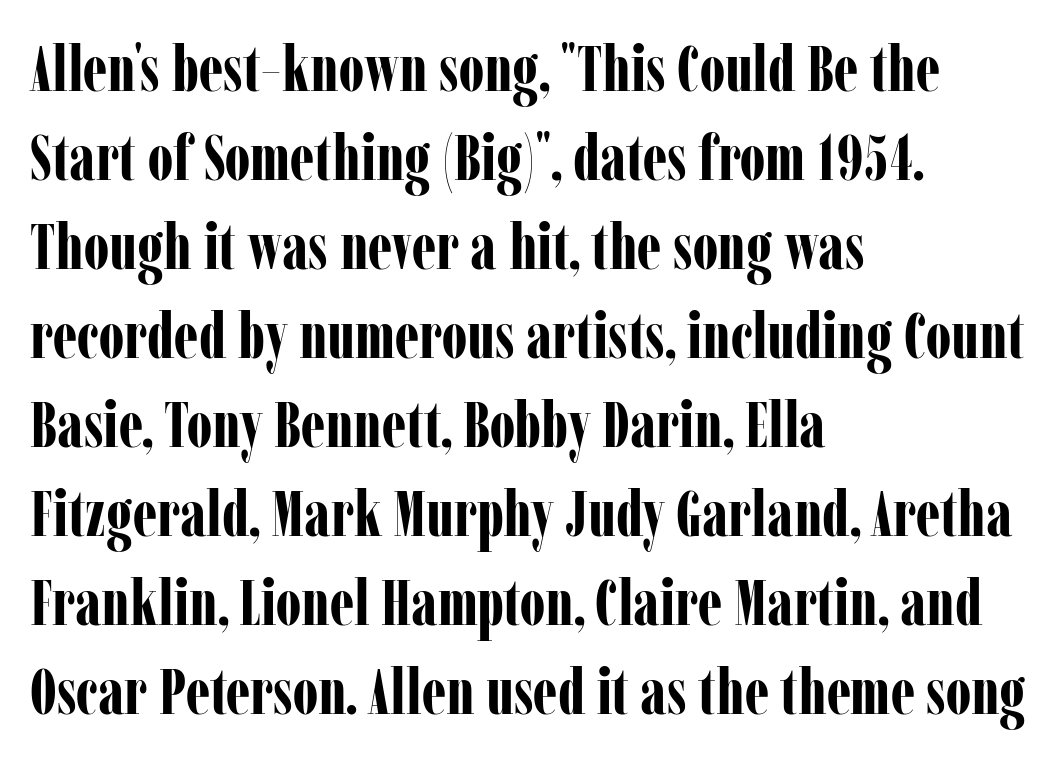
What kind of face is this? One with serifs. One glance says typical: line gaps are just what's usual. If you drew a line through each stem, it would be perfectly vertical. Think of a printed novel: that variable character pitch is what you see here. The string is rendered with underlining switched off.
